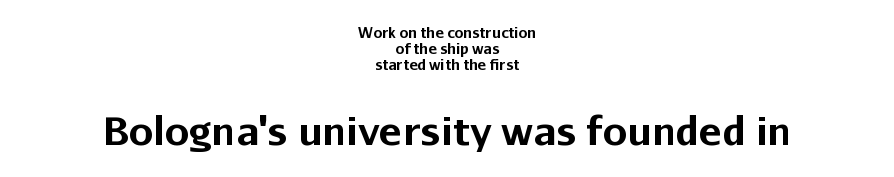
Q: Is the text bold? A: Yes.
Q: Is the text italic (slanted)? A: No, it is upright.
Q: Is the typeface a serif or a sans-serif typeface? A: Sans-serif.
Q: Is the text underlined? A: No.
Q: How is the paragraph aligned? A: Centered.
Q: Is the spacing between letters normal or unusually wide? A: Normal.
Q: Is the spacing between lines tight, normal or loose? A: Tight.
Q: Which block of text is set in a larger size, the first (top) or the second (bottom)? A: The second (bottom) one.
Q: Width (condensed, normal, or wide)? A: Normal.
Q: Stroke contrast? A: Low.
Q: x-height? A: Medium.
Q: Monospaced? A: No.
